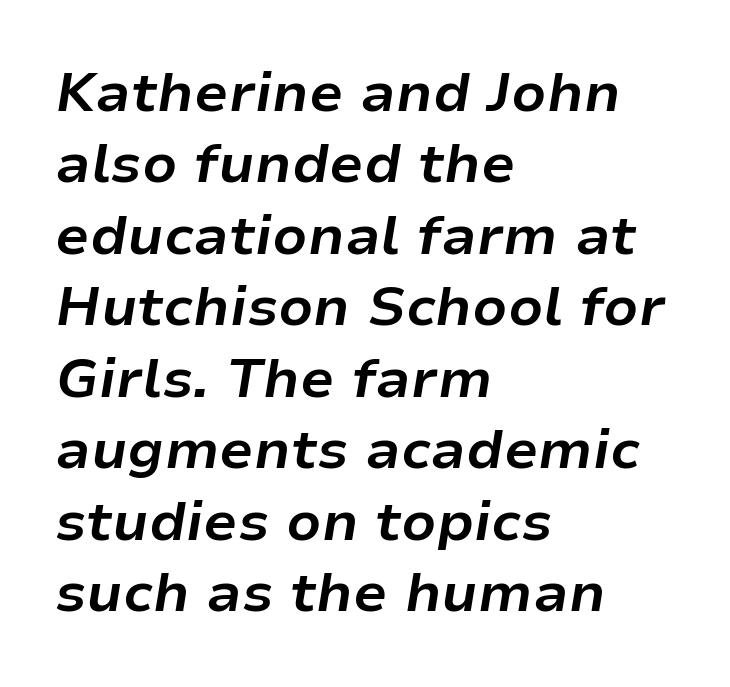
The image shows 55 px bold type, italic (leaning right); set left-aligned, normal line spacing (1.3x), normal letter spacing, not underlined; low stroke contrast and a medium x-height.
